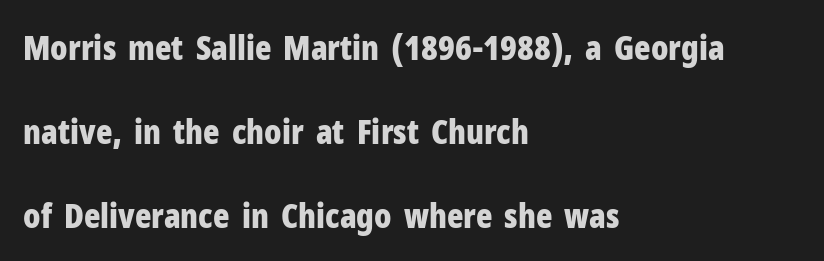
The image shows 34 px bold, condensed sans-serif type, upright; set left-aligned, loose line spacing (2.47x), normal letter spacing, not underlined; low stroke contrast and a medium x-height.
